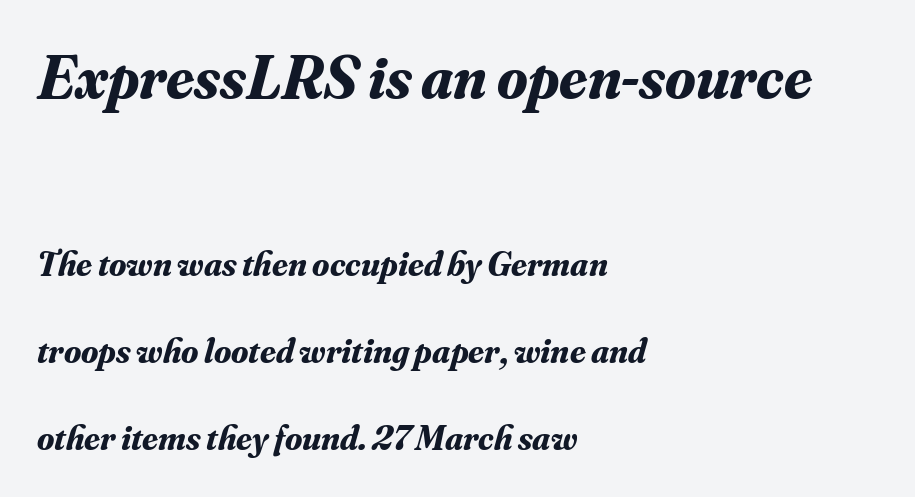
This sample uses an oblique cut, with every glyph tilted off the vertical. Nothing unusual about the tracking: characters are spaced as the font intends. In terms of leading, this rendering errs on the spacious side. The gap between lines stays unmarked.
